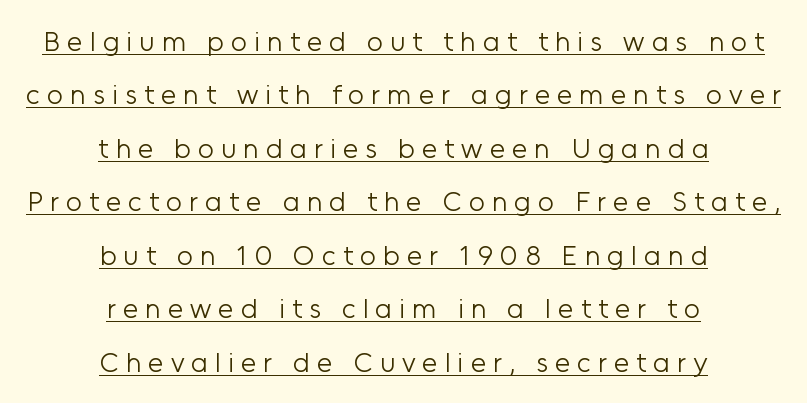
The image shows 28 px light sans-serif type, upright; set centered, loose line spacing (1.91x), unusually wide letter spacing (+0.25 em), underlined; low stroke contrast and a medium x-height.
